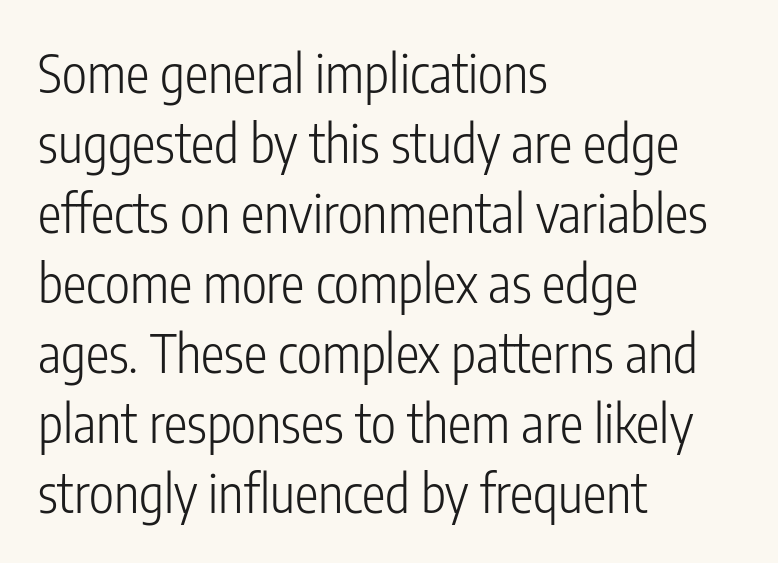
The typeface has the unassuming heft of standard copy or less. The letters advance in unequal steps, a hallmark of proportional type. The rag falls on the right side of this text block. This sample keeps an unexceptional amount of space between lines. Here the glyphs are tracked normally, forming tight word shapes. The font family rendered here belongs to the sans-serif group.
